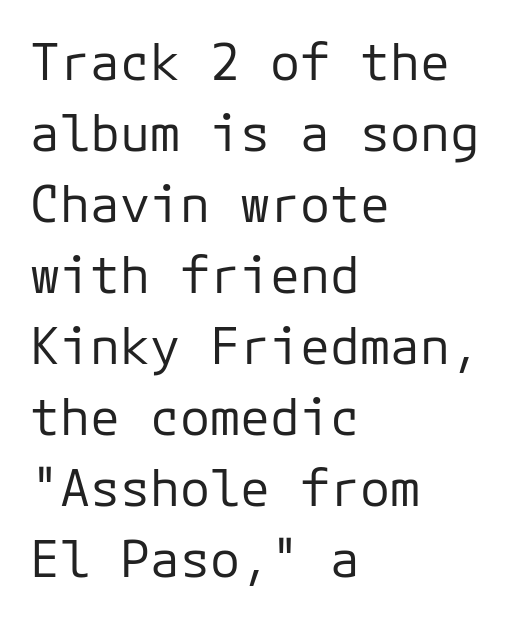
This sample is left-justified, so line endings fall wherever the words run out. This reads as an unemphasized weight, regular at the heaviest. Italic: no, the glyphs are upright roman. This is sans-serif lettering, the kind often seen on screens and signage. What stands out about the letter spacing? Nothing — it is the standard amount. Is there much room between lines? A standard amount, neither cramped nor airy.
